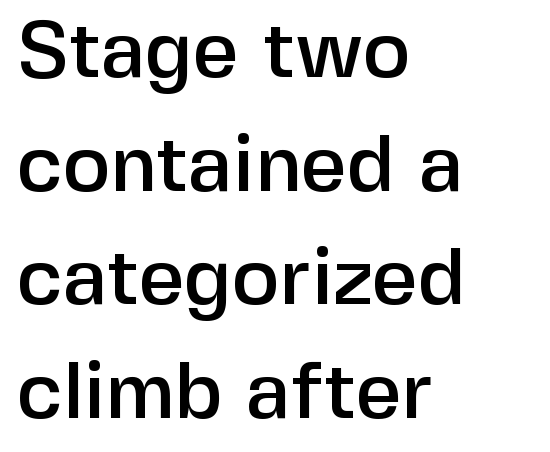
Regarding leading, the lines here are spaced in the standard way. The passage is arranged the way most books set body copy — flush left. Think of a printed novel: that variable character pitch is what you see here. Has an underline been added? It has not. Are there feet on the stems? There aren't — it's a sans. Every stem runs plumb, perpendicular to the baseline.
